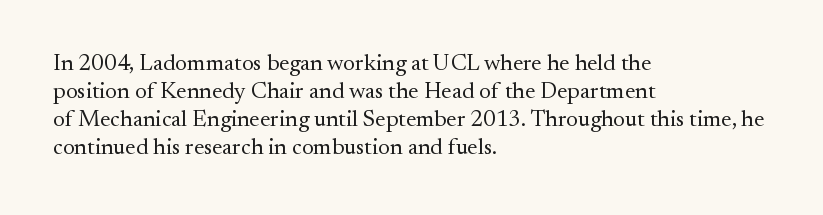
Every stem runs plumb, perpendicular to the baseline. Layout note: lines flush left. Decoration check: the copy has no underline. Short note: letters normally spaced.
